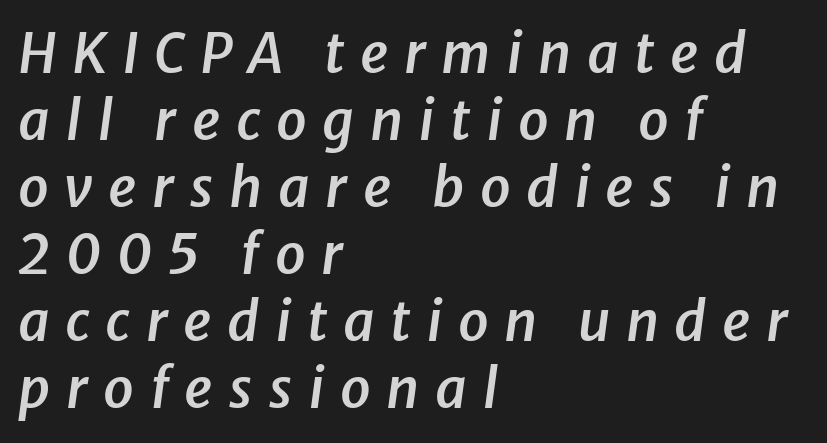
Q: Is the text bold? A: Semi-bold.
Q: Is the text italic (slanted)? A: Yes, it leans right by about 8 degrees.
Q: Is the text underlined? A: No.
Q: How is the paragraph aligned? A: Left-aligned.
Q: Is the spacing between letters normal or unusually wide? A: Unusually wide.
Q: Width (condensed, normal, or wide)? A: Normal.
Q: Stroke contrast? A: Low.
Q: x-height? A: Medium.
Q: Monospaced? A: No.
